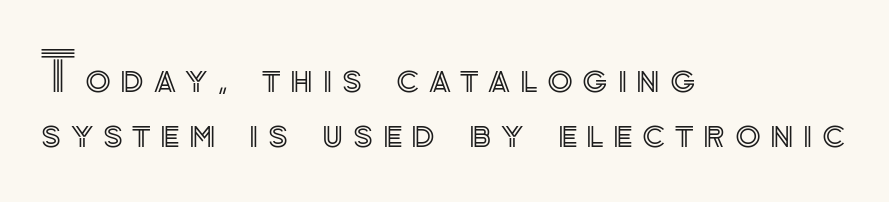
{"italic": "no", "width": "normal", "x_height": "small", "monospaced": "no", "underline": "no", "align": "left", "line_spacing": "tight", "line_spacing_ratio": 1.03, "glyph_px": 53}
